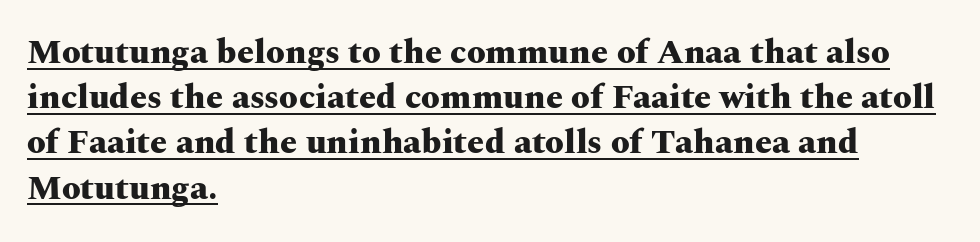
The image shows 34 px heavy, wide serif type, upright; set left-aligned, normal line spacing (1.33x), normal letter spacing, underlined; medium stroke contrast and a medium x-height.
